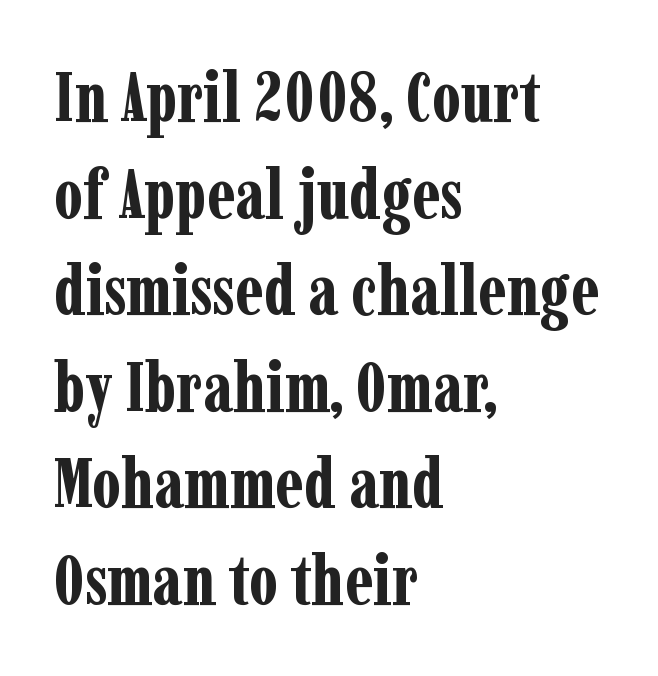
The gap between lines stays unmarked. The rows are spaced the way most documents space them. A typesetter would call this proportional, since set widths differ per character. The type is set solid horizontally, with unmodified tracking. Notice how thick the strokes are: this is what a full bold looks like.
